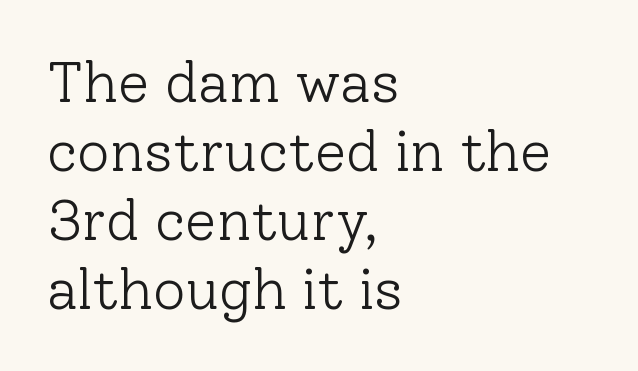
Teacher's note: observe the even left margin — that is flush-left alignment. Nope, not italic — everything's standing straight. These lines are rendered in a variable-pitch font. Students, note that the glyphs here touch the page at normal intervals. A serif font was chosen for this passage. These glyphs show unthickened strokes, regular width or finer.
